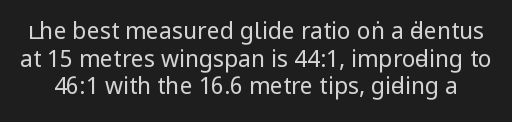
{"italic": "no", "bold": "no", "underline": "no", "line_spacing_ratio": 1.2, "letter_spacing": "normal", "letter_spacing_em": 0.0, "glyph_px": 23}
